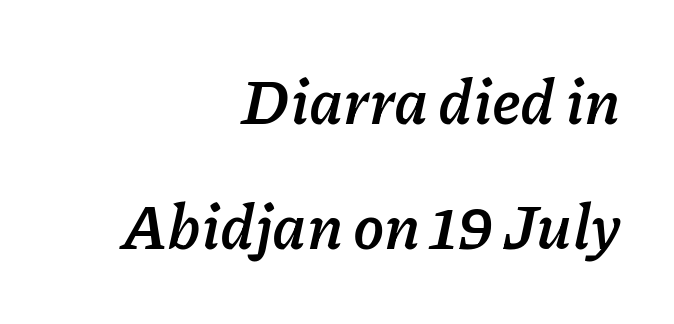
{"italic": "yes", "lean": "right", "slant_degrees": 11, "bold": "yes", "weight": "semibold", "width": "normal", "stroke_contrast": "low", "x_height": "medium", "monospaced": "no", "underline": "no", "align": "right", "line_spacing": "loose", "line_spacing_ratio": 1.99, "letter_spacing": "normal", "letter_spacing_em": 0.0, "glyph_px": 63}
